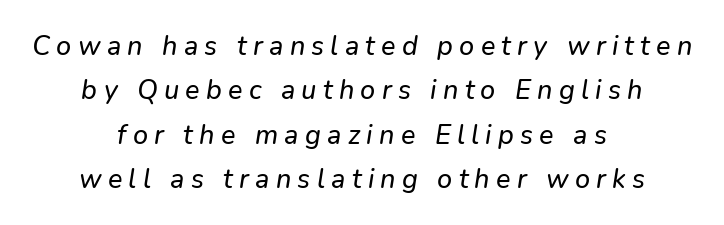
If you measured baseline to baseline, you'd find a middling distance. Check under the words: just untouched page. These lines are centered, leaving both edges ragged. Caption: expanded tracking, letters set apart. Slanted lettering throughout.
